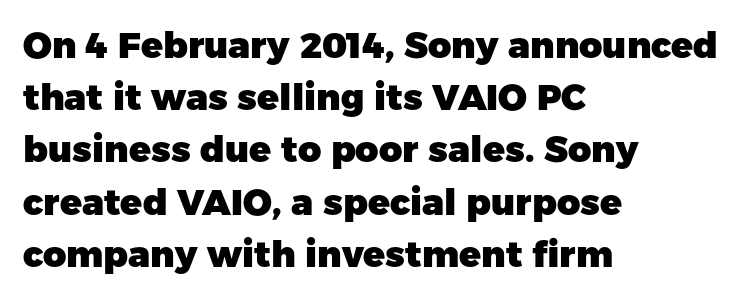
{"serif": "no", "italic": "no", "bold": "yes", "weight": "heavy", "width": "normal", "stroke_contrast": "low", "x_height": "medium", "monospaced": "no", "underline": "no", "align": "left", "line_spacing": "normal", "line_spacing_ratio": 1.45, "letter_spacing": "normal", "letter_spacing_em": 0.0, "glyph_px": 36}
